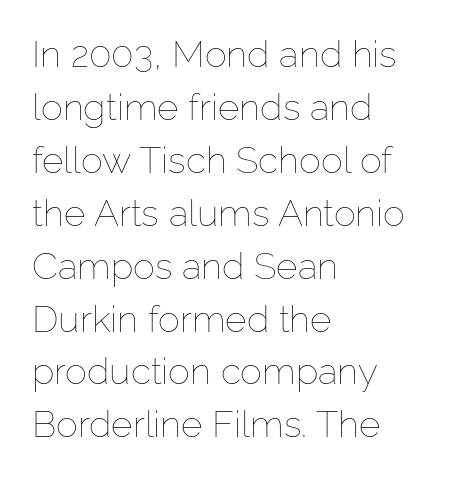
Q: Is the text bold? A: No.
Q: Is the text italic (slanted)? A: No, it is upright.
Q: Is the text underlined? A: No.
Q: How is the paragraph aligned? A: Left-aligned.
Q: Is the spacing between letters normal or unusually wide? A: Normal.
Q: Is the spacing between lines tight, normal or loose? A: Normal.
Q: Width (condensed, normal, or wide)? A: Normal.
Q: Stroke contrast? A: Low.
Q: x-height? A: Medium.
Q: Monospaced? A: No.
